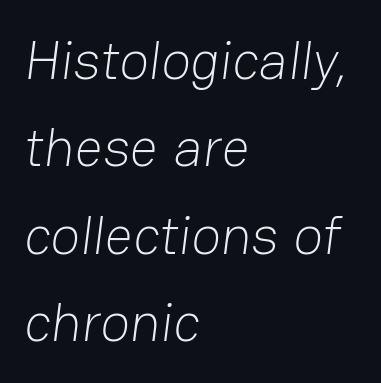
The image shows 55 px light sans-serif type; set left-aligned, normal line spacing (1.59x), normal letter spacing, not underlined; low stroke contrast and a medium x-height.
